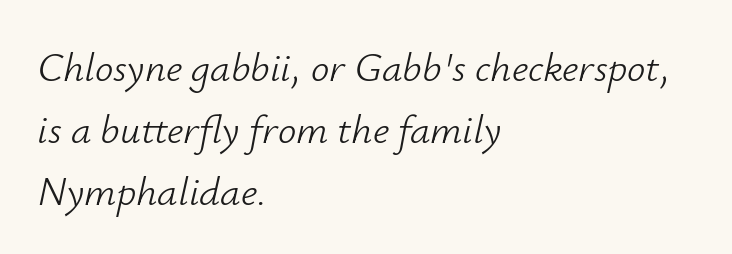
Letters have the restrained weight of plain body copy at most. Caption: standard tracking, unaltered. Casual observation: everything's shoved over to the left. This is oblique type, the kind used for emphasis or titles.
